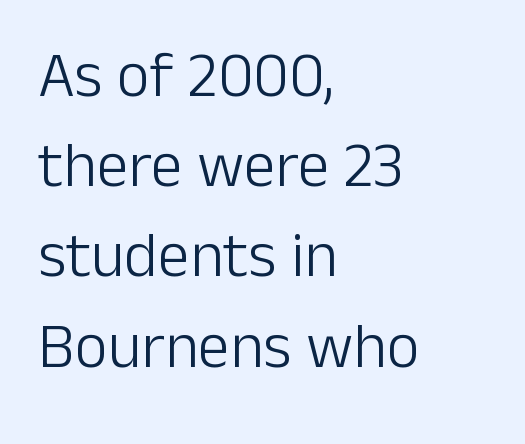
{"serif": "no", "italic": "no", "bold": "no", "weight": "light", "width": "normal", "stroke_contrast": "low", "x_height": "medium", "monospaced": "no", "underline": "no", "align": "left", "line_spacing": "normal", "line_spacing_ratio": 1.41, "letter_spacing": "normal", "letter_spacing_em": 0.0, "glyph_px": 64}
